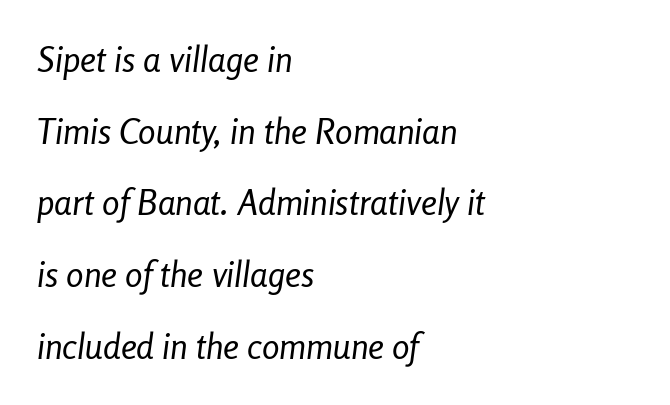
The image shows 35 px regular-weight, condensed type, italic (leaning right); set left-aligned, loose line spacing (2.05x), normal letter spacing, not underlined; low stroke contrast and a medium x-height.
